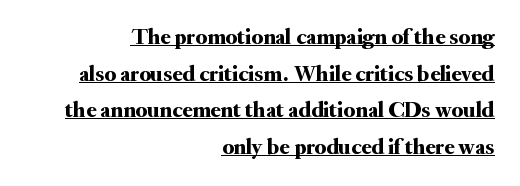
Is there any slant? The stems are plumb. Regular leading. Nothing unusual about the tracking: characters are spaced as the font intends. The typesetter chose a ragged-left arrangement here. A typographer would call this underscored text.
